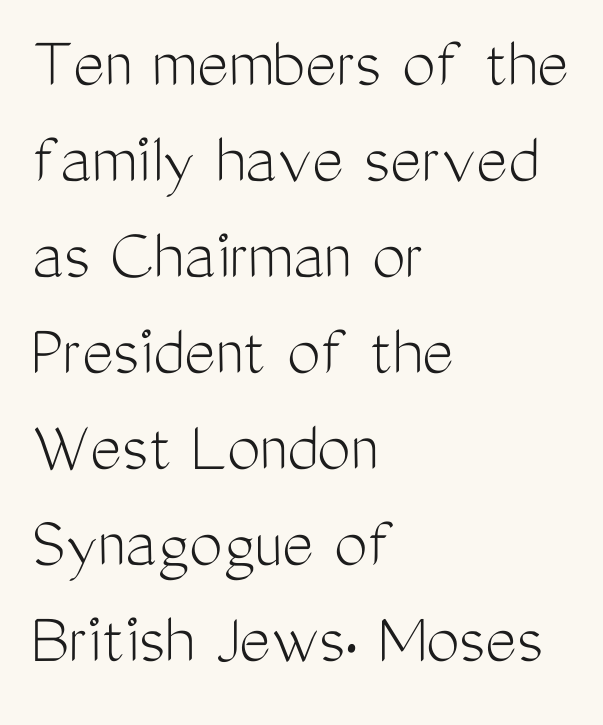
{"serif": "no", "italic": "no", "bold": "no", "weight": "light", "width": "condensed", "stroke_contrast": "medium", "x_height": "medium", "monospaced": "no", "underline": "no", "align": "left", "line_spacing": "normal", "line_spacing_ratio": 1.28, "letter_spacing": "normal", "letter_spacing_em": 0.0, "glyph_px": 75}
